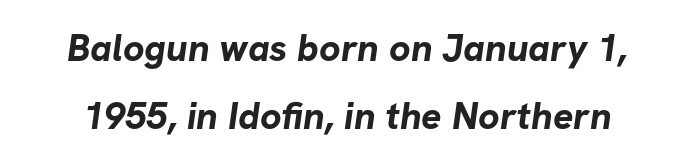
Has an underline been added? It has not. This sample has the flowing, uneven cadence of proportional lettering. This rendering leaves character spacing at its baseline value. Serifs: no, the terminals of the letterforms are clean. Set as a true bold cut, around the 700 mark.
